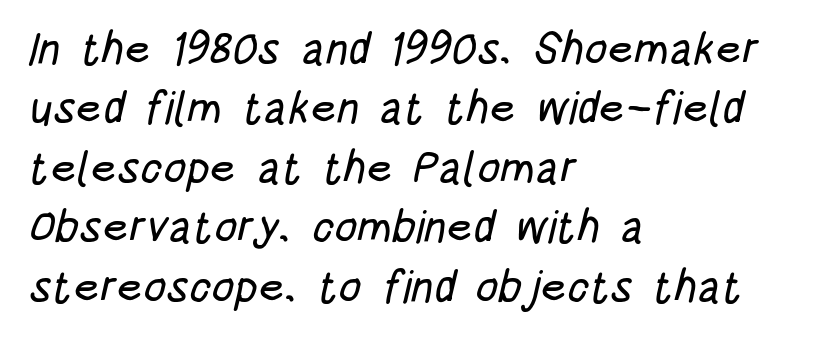
The image shows 45 px condensed sans-serif type; set left-aligned, normal line spacing (1.32x), normal letter spacing, not underlined; low stroke contrast and a large x-height.
